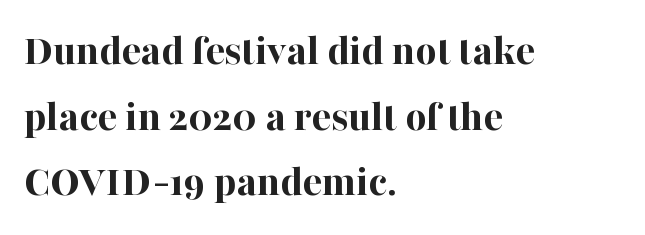
{"serif": "yes", "italic": "no", "bold": "yes", "weight": "bold", "width": "normal", "stroke_contrast": "high", "x_height": "medium", "monospaced": "no", "underline": "no", "align": "left", "line_spacing": "normal", "line_spacing_ratio": 1.46, "letter_spacing": "normal", "letter_spacing_em": 0.0, "glyph_px": 45}
